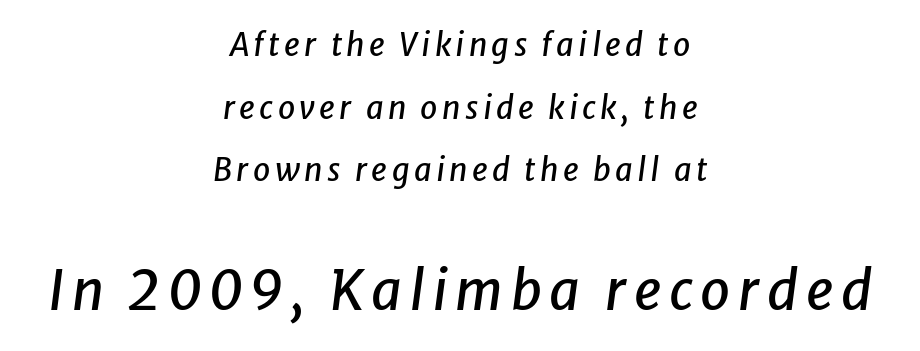
The image shows 54 px text type, italic (leaning right); set centered, loose line spacing (2.02x), not underlined; the second (bottom) block is 1.74x larger; low stroke contrast and a medium x-height.
